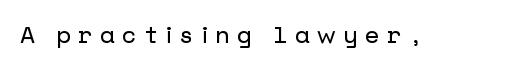
Glyph-to-glyph distance is far greater than everyday printed text. The type sits square on the baseline with zero lean. The gap between lines stays unmarked.
